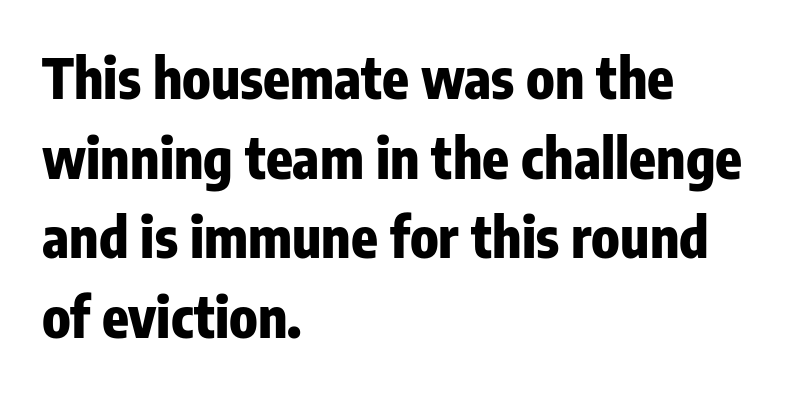
The glyphs have the mass of a bold cut. The text was rendered using a sans face with plain stroke endings. Whoever set this chose a conventional vertical rhythm. Characters follow at the spacing the type designer built in. Bare-footed words on every line. The face used here is proportionally spaced, like ordinary book or web type.
